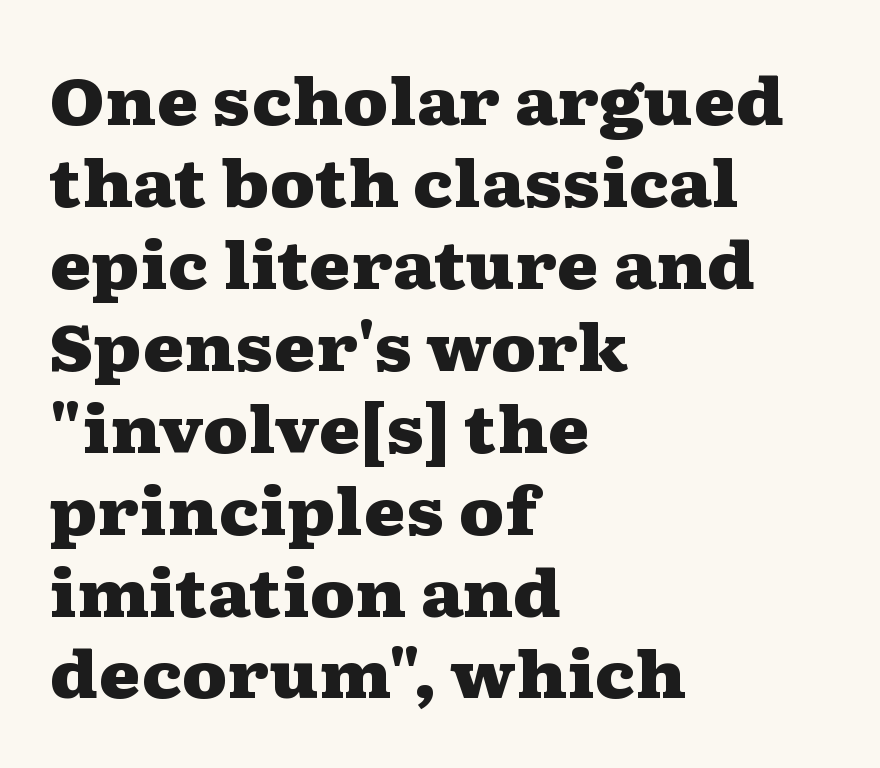
{"serif": "yes", "italic": "no", "bold": "yes", "weight": "heavy", "width": "wide", "stroke_contrast": "medium", "x_height": "medium", "monospaced": "no", "underline": "no", "align": "left", "line_spacing": "normal", "line_spacing_ratio": 1.28, "letter_spacing": "normal", "letter_spacing_em": 0.0, "glyph_px": 64}
